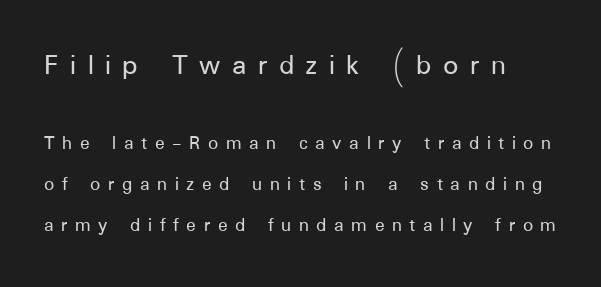
{"serif": "no", "italic": "no", "width": "normal", "stroke_contrast": "low", "x_height": "medium", "monospaced": "no", "underline": "no", "line_spacing": "loose", "line_spacing_ratio": 2.05, "letter_spacing": "wide", "letter_spacing_em": 0.38, "larger_block": "first", "size_ratio": 1.5, "glyph_px": 30}
